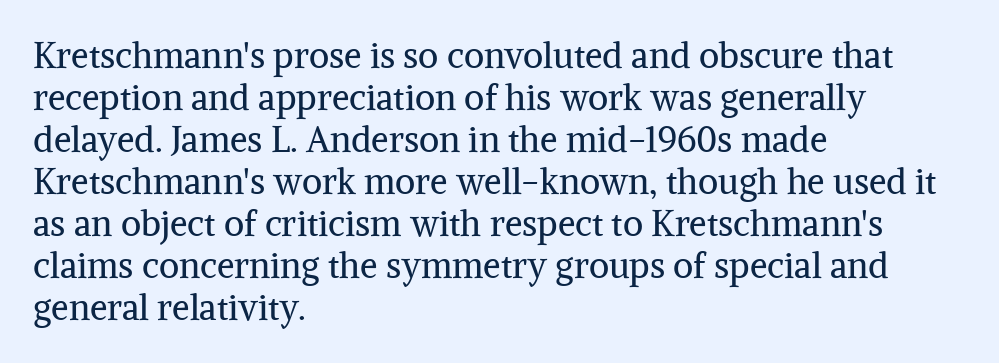
The image shows 35 px regular-weight serif type, upright; set left-aligned, line spacing 1.2x, normal letter spacing, not underlined; medium stroke contrast and a medium x-height.
